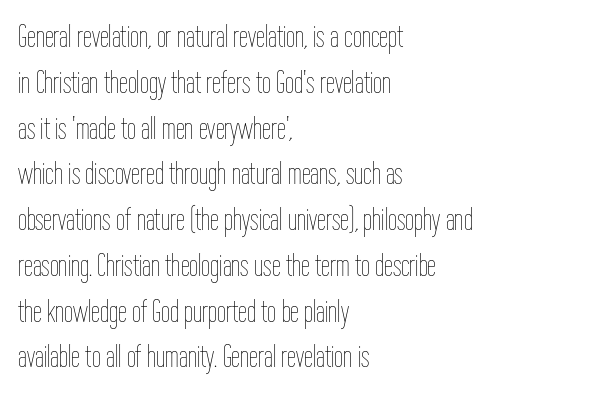
Q: Is the text bold? A: No.
Q: Is the text italic (slanted)? A: No, it is upright.
Q: Is the text underlined? A: No.
Q: How is the paragraph aligned? A: Left-aligned.
Q: Is the spacing between letters normal or unusually wide? A: Normal.
Q: Is the spacing between lines tight, normal or loose? A: Normal.
Q: Width (condensed, normal, or wide)? A: Condensed.
Q: Stroke contrast? A: Low.
Q: x-height? A: Medium.
Q: Monospaced? A: No.
